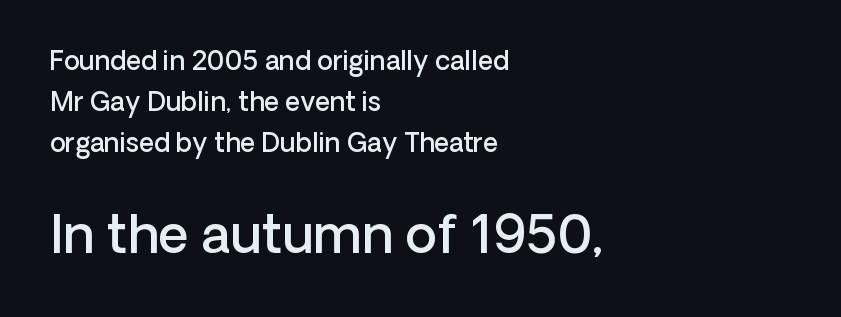
The image shows 52 px semibold sans-serif type, upright; set left-aligned, normal line spacing (1.57x), normal letter spacing, not underlined; the second (bottom) block is 2.0x larger; low stroke contrast and a medium x-height.
